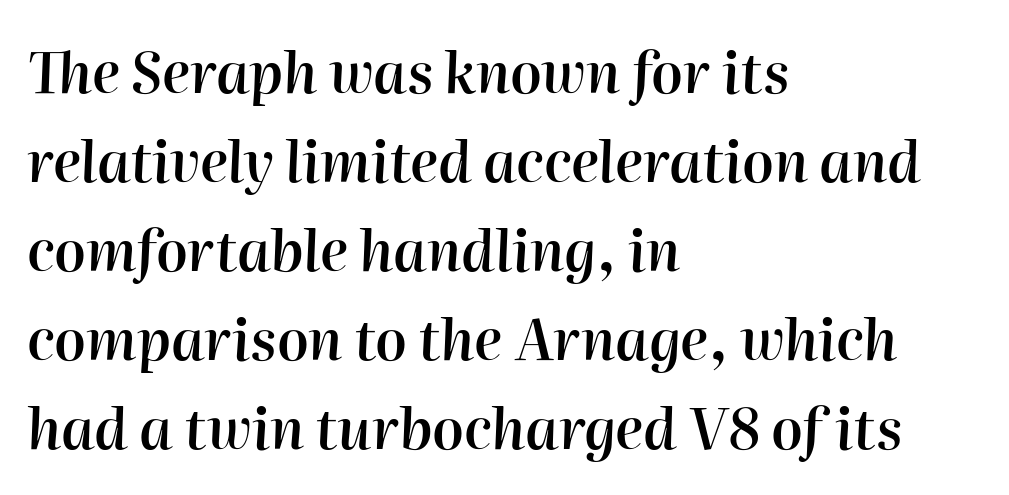
The image shows 56 px semibold type, italic (leaning right); set left-aligned, normal line spacing (1.59x), normal letter spacing, not underlined; high stroke contrast and a medium x-height.
